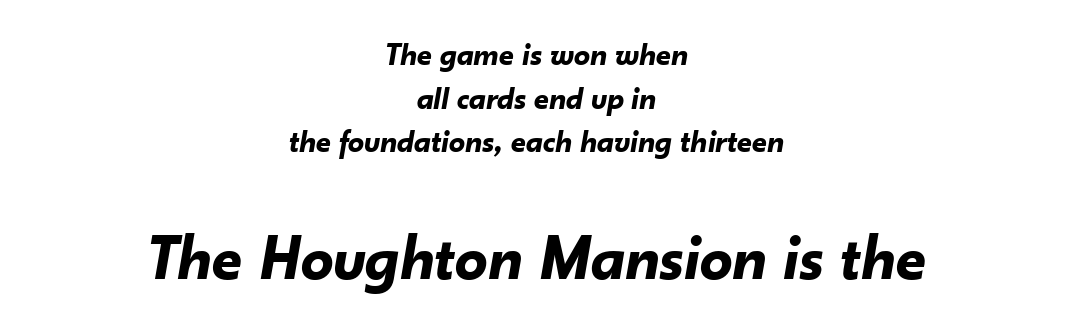
The image shows 65 px bold type, italic (leaning right); set centered, normal line spacing (1.36x), normal letter spacing, not underlined; the second (bottom) block is 2.03x larger; low stroke contrast and a small x-height.
